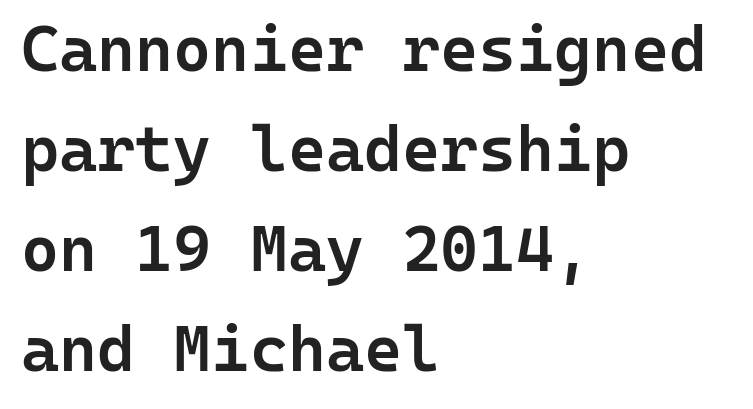
Q: Is the text bold? A: Semi-bold.
Q: Is the text italic (slanted)? A: No, it is upright.
Q: Is the typeface a serif or a sans-serif typeface? A: Sans-serif.
Q: Is the text underlined? A: No.
Q: How is the paragraph aligned? A: Left-aligned.
Q: Is the spacing between letters normal or unusually wide? A: Normal.
Q: Is the spacing between lines tight, normal or loose? A: Normal.
Q: Width (condensed, normal, or wide)? A: Normal.
Q: Stroke contrast? A: Low.
Q: x-height? A: Medium.
Q: Monospaced? A: Yes.
